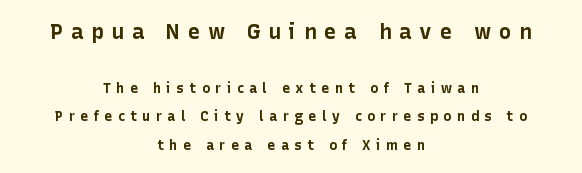
The glyphs have the mass of a bold cut. Descenders are the only things crossing below the line. If you drew a line through each stem, it would be perfectly vertical. The passage shown has open, widely tracked lettering throughout.
